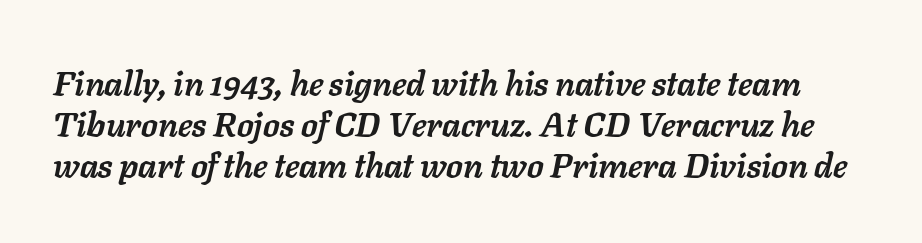
{"italic": "yes", "lean": "right", "slant_degrees": 11, "bold": "yes", "weight": "semibold", "width": "normal", "stroke_contrast": "low", "x_height": "medium", "monospaced": "no", "underline": "no", "line_spacing_ratio": 1.21, "letter_spacing": "normal", "letter_spacing_em": 0.0, "glyph_px": 34}
